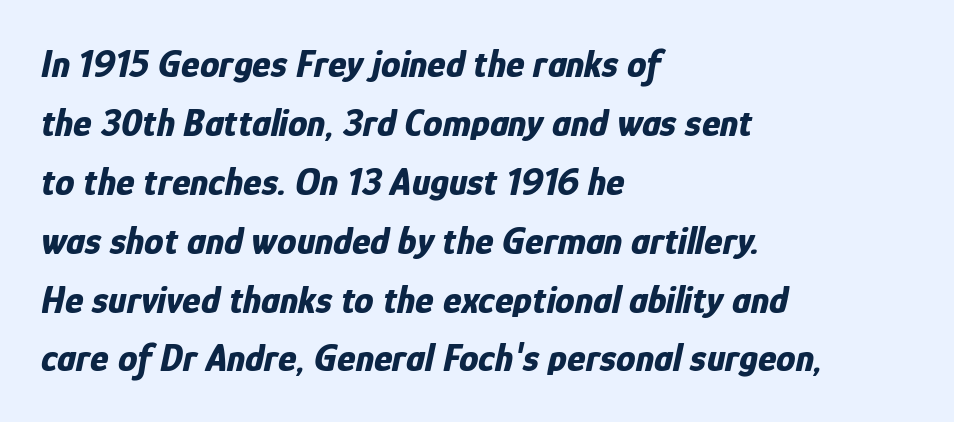
{"italic": "yes", "lean": "right", "slant_degrees": 12, "bold": "yes", "weight": "bold", "width": "condensed", "stroke_contrast": "low", "x_height": "medium", "monospaced": "no", "underline": "no", "align": "left", "line_spacing": "normal", "line_spacing_ratio": 1.51, "letter_spacing": "normal", "letter_spacing_em": 0.0, "glyph_px": 39}
